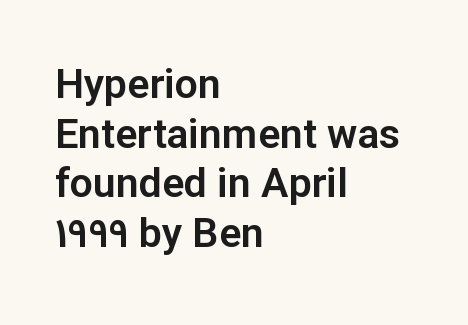
Q: Is the text italic (slanted)? A: No, it is upright.
Q: Is the typeface a serif or a sans-serif typeface? A: Sans-serif.
Q: Is the text underlined? A: No.
Q: How is the paragraph aligned? A: Left-aligned.
Q: Is the spacing between letters normal or unusually wide? A: Normal.
Q: Width (condensed, normal, or wide)? A: Normal.
Q: Stroke contrast? A: Low.
Q: x-height? A: Medium.
Q: Monospaced? A: No.
